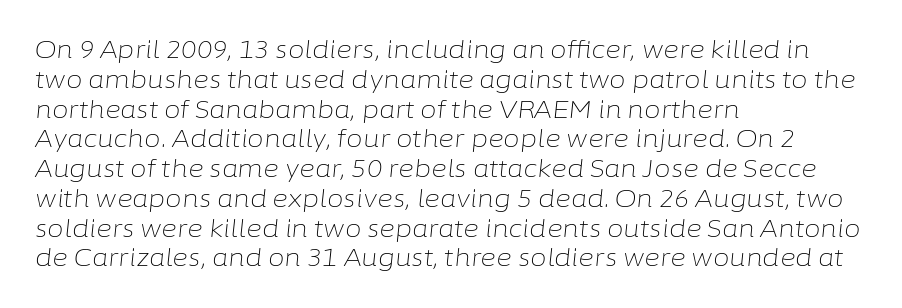
Q: Is the text bold? A: No.
Q: Is the text italic (slanted)? A: Yes, it leans right by about 6 degrees.
Q: Is the text underlined? A: No.
Q: How is the paragraph aligned? A: Left-aligned.
Q: Is the spacing between letters normal or unusually wide? A: Normal.
